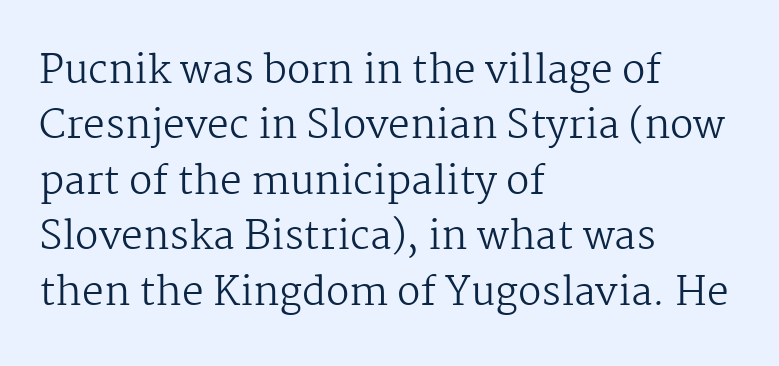
{"serif": "yes", "italic": "no", "bold": "no", "weight": "regular", "width": "normal", "stroke_contrast": "medium", "x_height": "medium", "monospaced": "no", "underline": "no", "align": "left", "line_spacing": "normal", "line_spacing_ratio": 1.42, "letter_spacing": "normal", "letter_spacing_em": 0.0, "glyph_px": 39}
